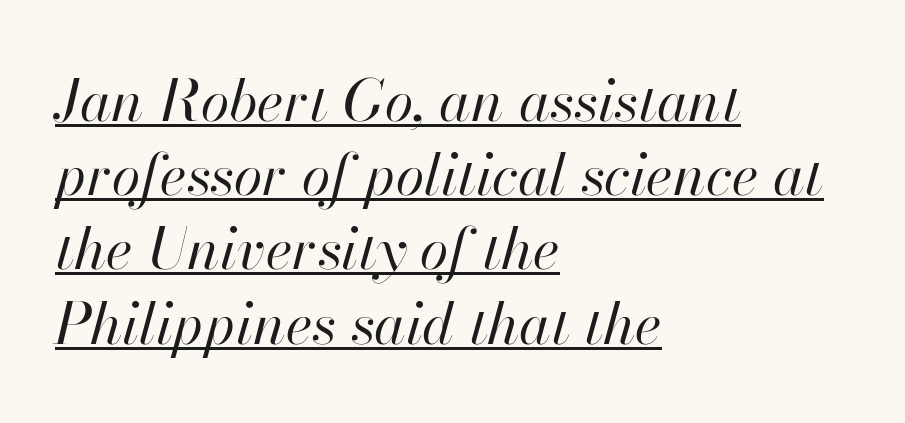
These lines stack with their left ends in a neat column. Do the characters align in a grid? No, the font is proportional. This rendering leaves character spacing at its baseline value. This is underlined copy, the kind a proofreader might mark for attention. The cut favours lightness, reaching ordinary text weight at its darkest. There's an unmistakable incline to the writing here.
